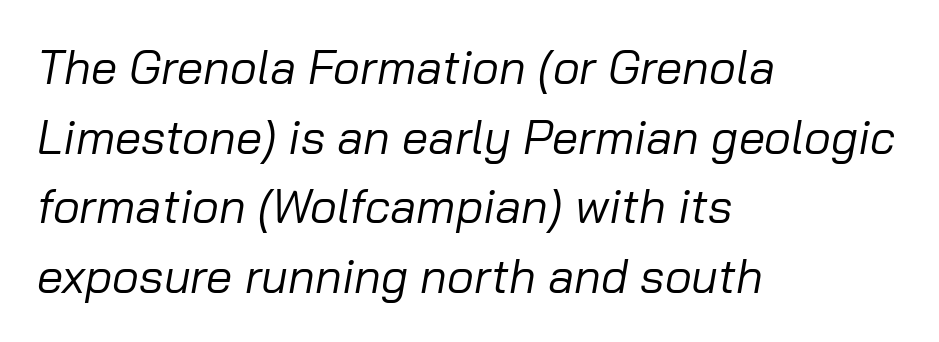
Vertically, the passage feels balanced, rows spaced as you'd expect. Unbolded letterforms with no extra heft. The words here are not underlined. Short and long lines alike share a common starting point at left. The passage shown is typed in a proportional face where columns would drift. This sample uses an oblique cut, with every glyph tilted off the vertical.
